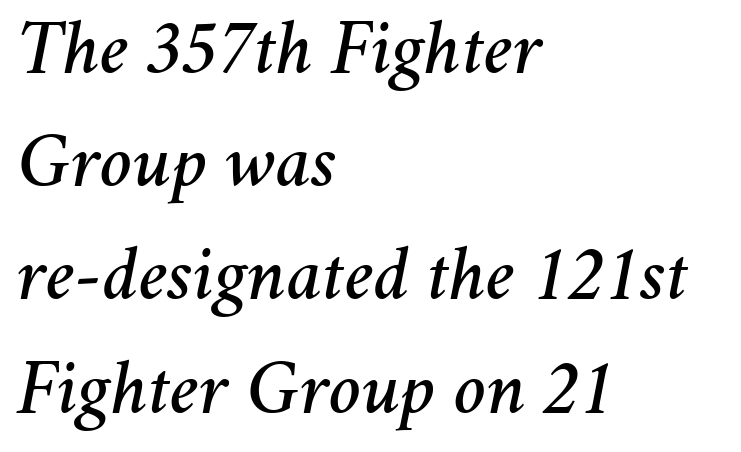
The image shows 77 px text type, italic (leaning right); set left-aligned, normal line spacing (1.47x), normal letter spacing, not underlined; medium stroke contrast and a medium x-height.
